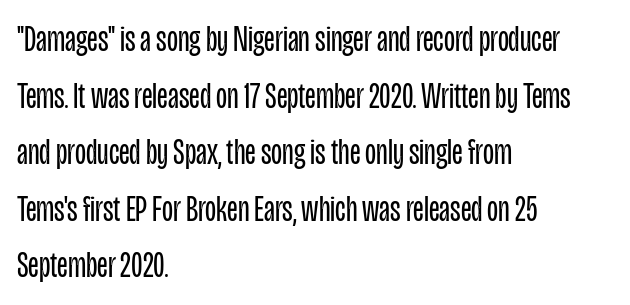
No chunkiness to these letters — they're not bold. These lines are rendered in a variable-pitch font. The passage is arranged the way most books set body copy — flush left. The text was rendered using a sans face with plain stroke endings. The vertical gap from one line to the next is medium. The lettering stays uniformly vertical, giving the passage a roman look.
